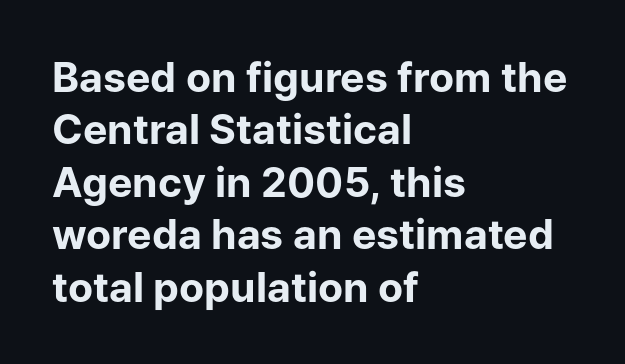
{"serif": "no", "italic": "no", "bold": "yes", "weight": "bold", "width": "normal", "stroke_contrast": "low", "x_height": "medium", "monospaced": "no", "underline": "no", "align": "left", "line_spacing": "normal", "line_spacing_ratio": 1.28, "letter_spacing": "normal", "letter_spacing_em": 0.0, "glyph_px": 41}
